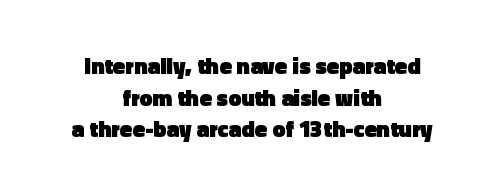
Q: Is the text bold? A: Yes.
Q: Is the text italic (slanted)? A: No, it is upright.
Q: Is the text underlined? A: No.
Q: How is the paragraph aligned? A: Centered.
Q: Is the spacing between letters normal or unusually wide? A: Normal.
Q: Is the spacing between lines tight, normal or loose? A: Normal.
